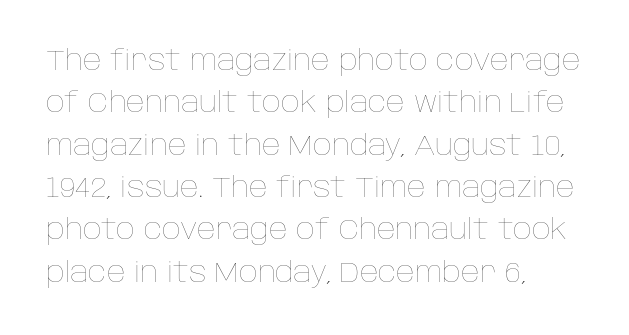
{"italic": "no", "bold": "no", "weight": "thin", "width": "normal", "stroke_contrast": "low", "x_height": "large", "monospaced": "no", "underline": "no", "align": "left", "line_spacing": "normal", "line_spacing_ratio": 1.46, "letter_spacing": "normal", "letter_spacing_em": 0.0, "glyph_px": 29}
